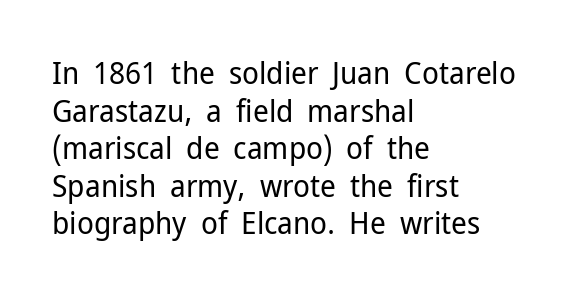
The image shows 31 px regular-weight sans-serif type, upright; set left-aligned, line spacing 1.21x, normal letter spacing, not underlined; low stroke contrast and a medium x-height.
